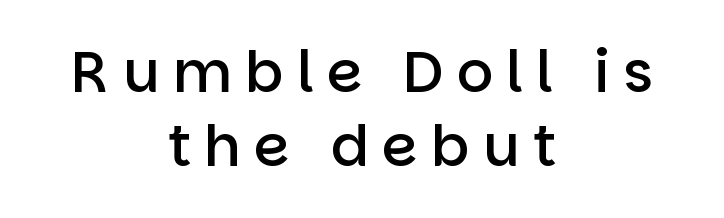
Q: Is the text bold? A: Semi-bold.
Q: Is the text italic (slanted)? A: No, it is upright.
Q: Is the typeface a serif or a sans-serif typeface? A: Sans-serif.
Q: Is the text underlined? A: No.
Q: How is the paragraph aligned? A: Centered.
Q: Is the spacing between letters normal or unusually wide? A: Unusually wide.
Q: Is the spacing between lines tight, normal or loose? A: Normal.
Q: Width (condensed, normal, or wide)? A: Normal.
Q: Stroke contrast? A: Low.
Q: x-height? A: Large.
Q: Monospaced? A: No.
